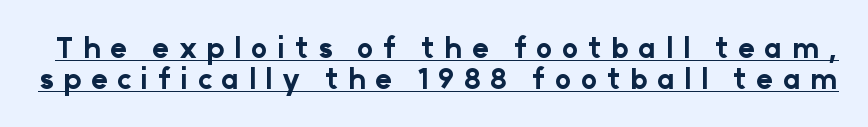
Q: Is the text bold? A: Yes.
Q: Is the text italic (slanted)? A: No, it is upright.
Q: Is the typeface a serif or a sans-serif typeface? A: Sans-serif.
Q: Is the text underlined? A: Yes.
Q: Is the spacing between letters normal or unusually wide? A: Unusually wide.
Q: Is the spacing between lines tight, normal or loose? A: Tight.
Q: Width (condensed, normal, or wide)? A: Normal.
Q: Stroke contrast? A: Low.
Q: x-height? A: Medium.
Q: Monospaced? A: No.
